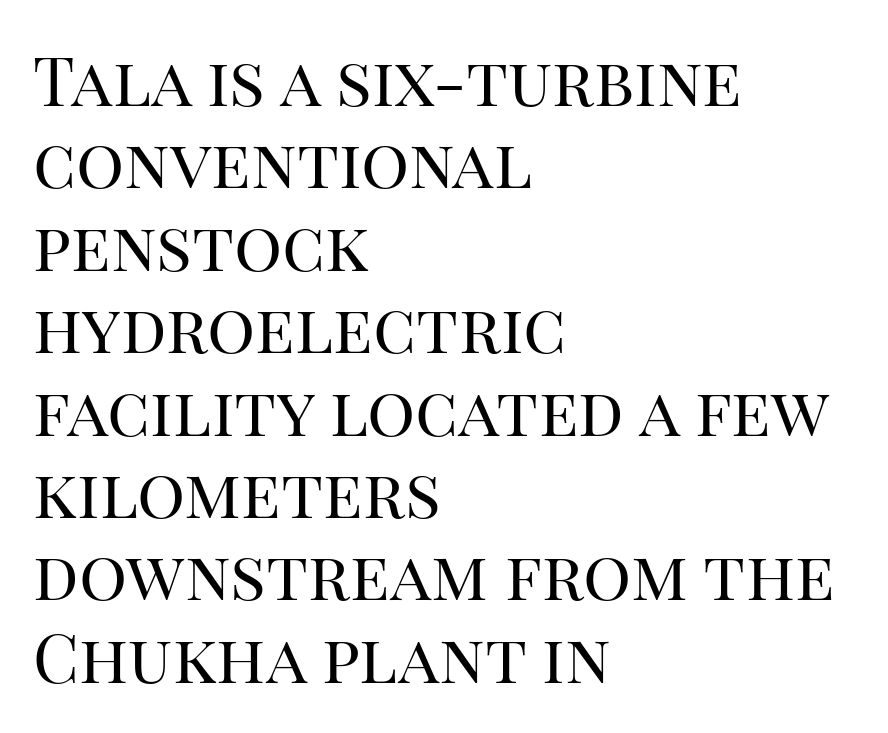
The image shows 67 px regular-weight serif type, upright; set left-aligned, line spacing 1.23x, normal letter spacing, not underlined; high stroke contrast and a large x-height.
